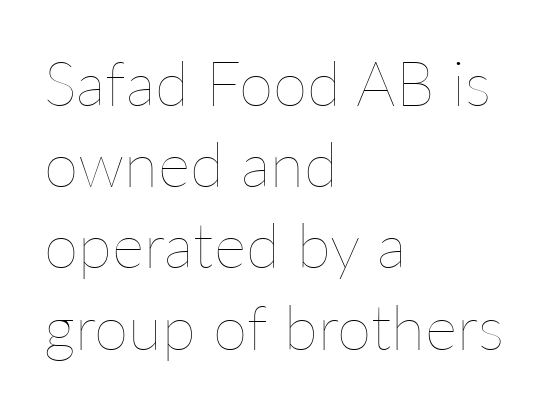
{"italic": "no", "bold": "no", "weight": "thin", "width": "normal", "stroke_contrast": "low", "x_height": "medium", "monospaced": "no", "underline": "no", "align": "left", "line_spacing": "normal", "line_spacing_ratio": 1.31, "letter_spacing": "normal", "letter_spacing_em": 0.0, "glyph_px": 62}
